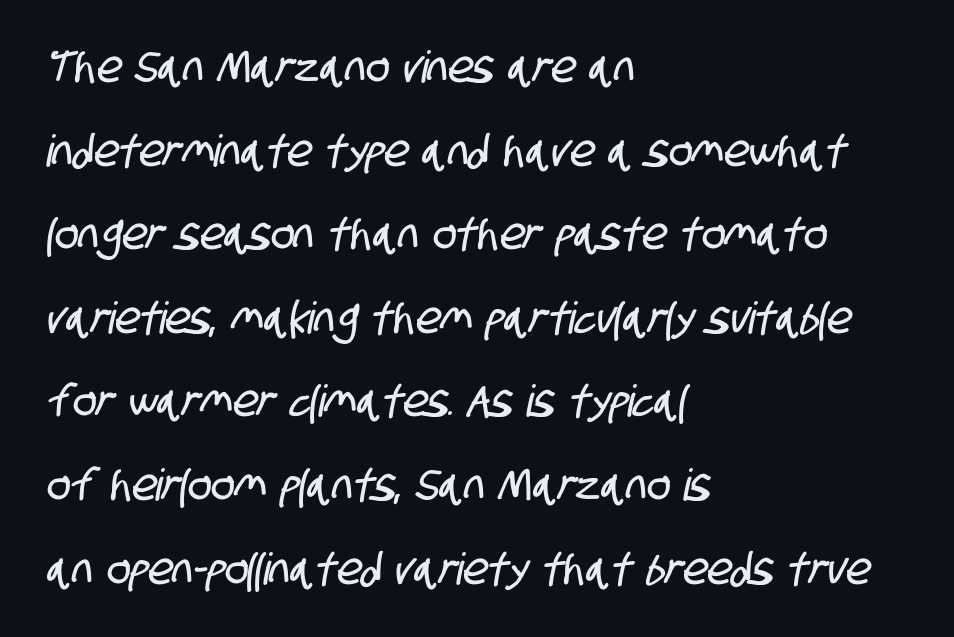
The face used here is proportionally spaced, like ordinary book or web type. The setting favours the left margin, as ordinary paragraphs usually do. The rendering uses a large line-height, opening up the rows. Plain, unruled lines of type. Students, note that the glyphs here touch the page at normal intervals. Classification — sans serif.
